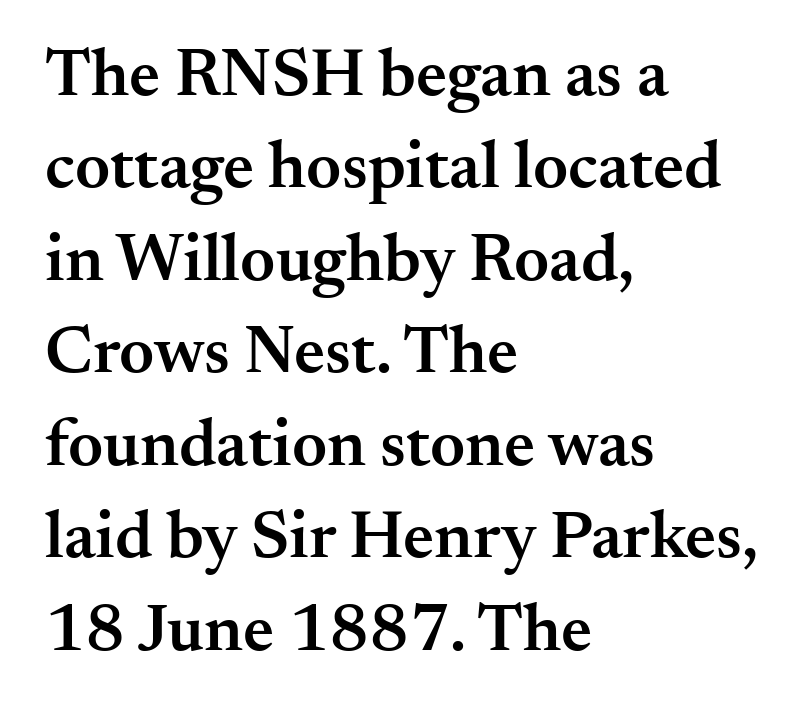
{"serif": "yes", "italic": "no", "bold": "semi", "weight": "semibold", "width": "normal", "stroke_contrast": "medium", "x_height": "small", "monospaced": "no", "underline": "no", "align": "left", "line_spacing": "normal", "line_spacing_ratio": 1.36, "letter_spacing": "normal", "letter_spacing_em": 0.0, "glyph_px": 68}
